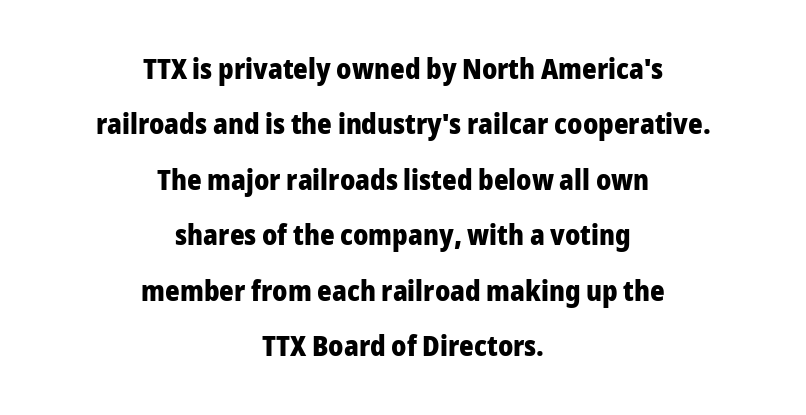
The image shows 28 px heavy sans-serif type, upright; set centered, loose line spacing (1.98x), normal letter spacing, not underlined; low stroke contrast and a medium x-height.
